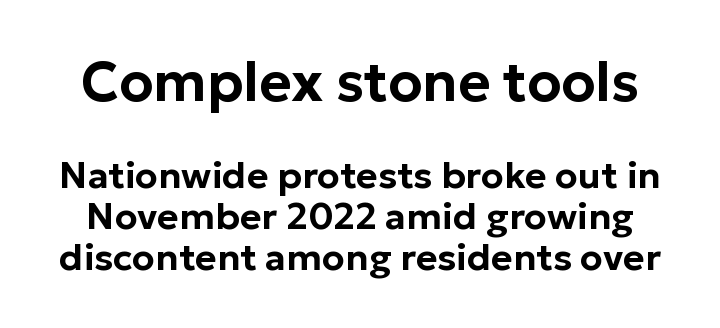
Q: Is the text italic (slanted)? A: No, it is upright.
Q: Is the typeface a serif or a sans-serif typeface? A: Sans-serif.
Q: Is the text underlined? A: No.
Q: Is the spacing between letters normal or unusually wide? A: Normal.
Q: Is the spacing between lines tight, normal or loose? A: Tight.
Q: Which block of text is set in a larger size, the first (top) or the second (bottom)? A: The first (top) one.
Q: Width (condensed, normal, or wide)? A: Normal.
Q: Stroke contrast? A: Low.
Q: x-height? A: Medium.
Q: Monospaced? A: No.
